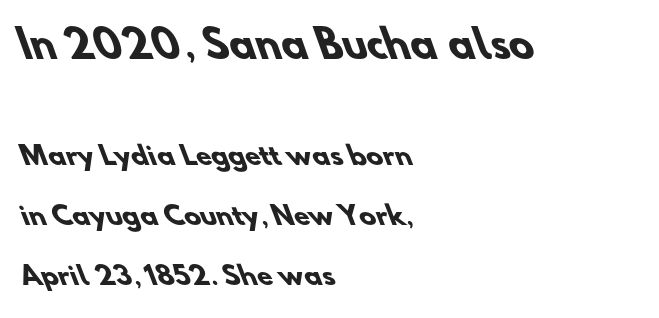
{"serif": "no", "bold": "yes", "weight": "heavy", "width": "normal", "stroke_contrast": "low", "x_height": "small", "monospaced": "no", "underline": "no", "align": "left", "line_spacing": "loose", "line_spacing_ratio": 2.39, "letter_spacing": "normal", "letter_spacing_em": 0.0, "larger_block": "first", "size_ratio": 1.48, "glyph_px": 37}
